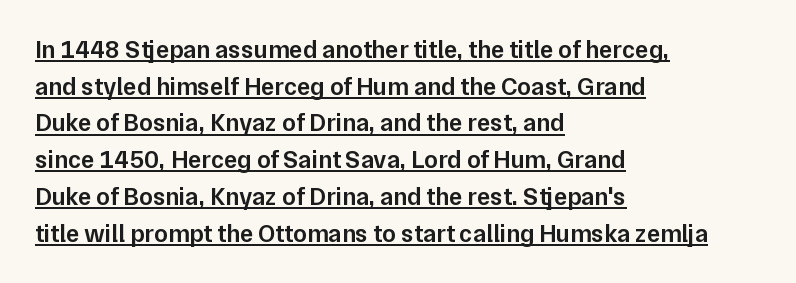
The image shows 25 px text type, upright; set left-aligned, normal line spacing (1.47x), normal letter spacing, underlined.
